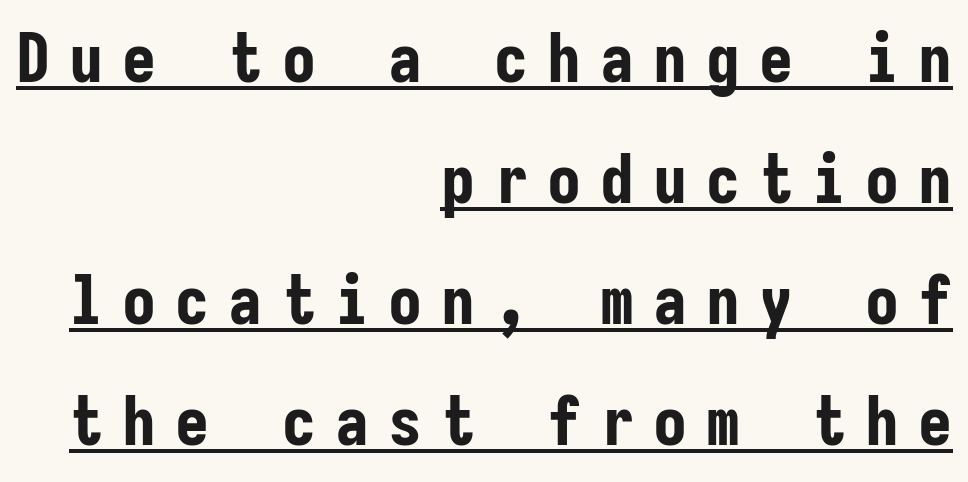
Q: Is the text bold? A: Yes.
Q: Is the text italic (slanted)? A: No, it is upright.
Q: Is the typeface a serif or a sans-serif typeface? A: Sans-serif.
Q: Is the text underlined? A: Yes.
Q: How is the paragraph aligned? A: Right-aligned.
Q: Is the spacing between letters normal or unusually wide? A: Unusually wide.
Q: Width (condensed, normal, or wide)? A: Condensed.
Q: Stroke contrast? A: Low.
Q: x-height? A: Medium.
Q: Monospaced? A: Yes.
